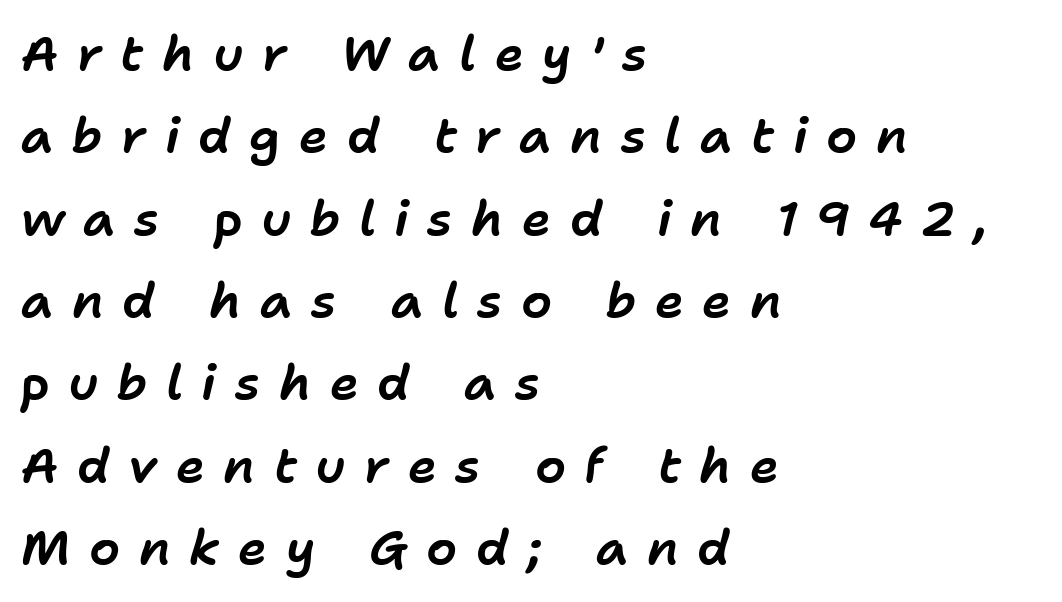
Notice how descenders clear the ascenders below comfortably — that's standard leading. The passage shown is typed in a proportional face where columns would drift. Inter-character spacing is expanded well beyond the font's built-in metrics. Nobody drew a line under any word here. Every row of glyphs begins at an identical x-position on the left.
